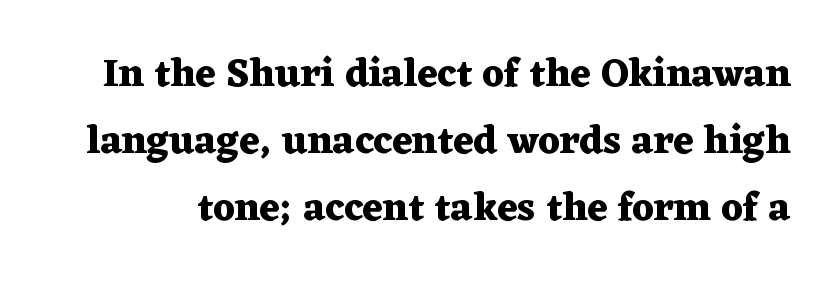
The image shows 40 px heavy, wide serif type, upright; set normal line spacing (1.67x), normal letter spacing, not underlined; medium stroke contrast and a medium x-height.
